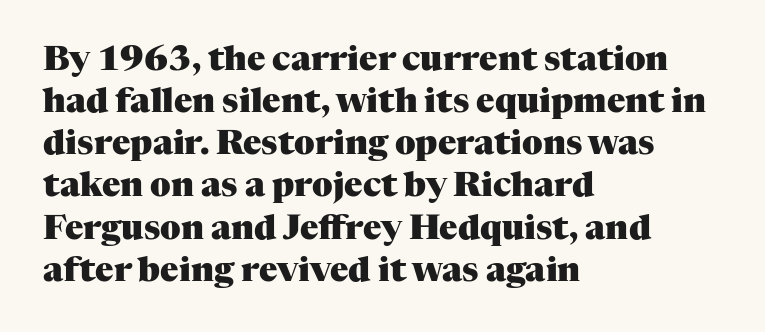
The axis of the letterforms is exactly vertical. Beneath every word, the page is bare. Heavy-handed strokes throughout: this text is bold. Short and long lines alike share a common starting point at left. Typographically, this falls in the serif category. You could not count columns in this text — the font is proportionally spaced.
